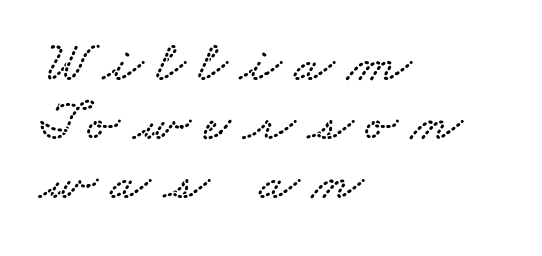
Honestly, the rows look squashed on top of each other. In terms of letterspacing, this is a distinctly airy, spread setting. Horizontally, the lines are justified to the leading edge only. Underlining? Definitely not there.
